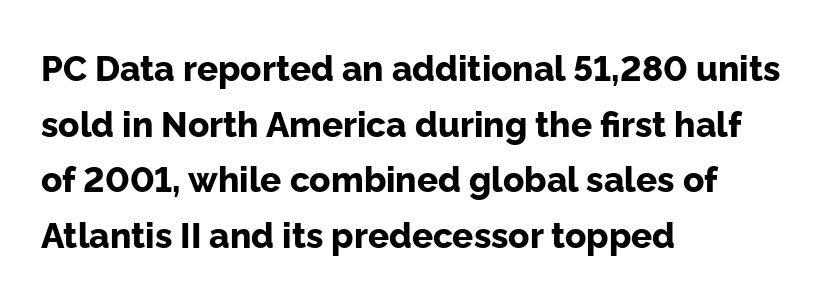
This sample has the flowing, uneven cadence of proportional lettering. The strokes are fattened all the way to bold. Here the glyphs are tracked normally, forming tight word shapes. Just letters on the line, the space beneath them empty. Regarding leading, the lines here are spaced in the standard way.
